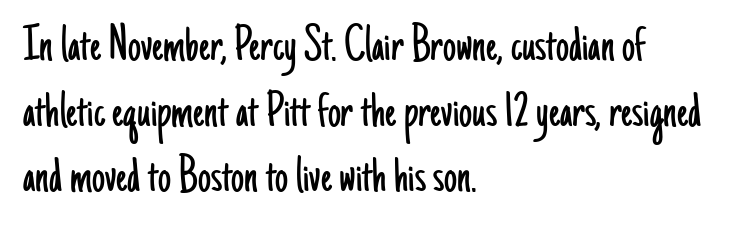
Q: Is the text bold? A: No.
Q: Is the text italic (slanted)? A: No, it is upright.
Q: Is the typeface a serif or a sans-serif typeface? A: Sans-serif.
Q: Is the text underlined? A: No.
Q: How is the paragraph aligned? A: Left-aligned.
Q: Is the spacing between letters normal or unusually wide? A: Normal.
Q: Is the spacing between lines tight, normal or loose? A: Normal.
Q: Width (condensed, normal, or wide)? A: Condensed.
Q: Stroke contrast? A: Low.
Q: x-height? A: Small.
Q: Monospaced? A: No.
